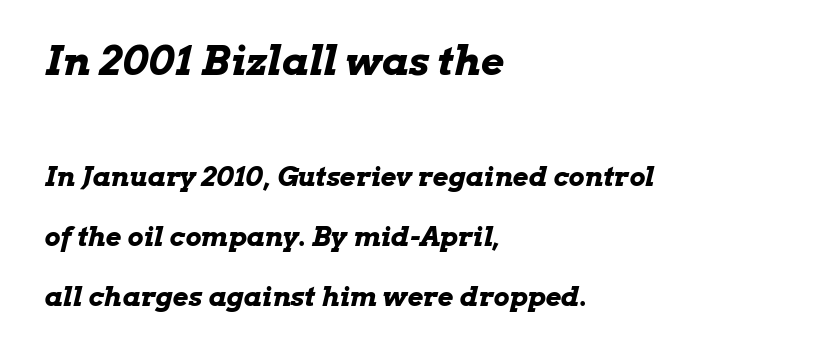
Q: Is the text bold? A: Yes.
Q: Is the text italic (slanted)? A: Yes, it leans right by about 13 degrees.
Q: Is the text underlined? A: No.
Q: How is the paragraph aligned? A: Left-aligned.
Q: Is the spacing between letters normal or unusually wide? A: Normal.
Q: Is the spacing between lines tight, normal or loose? A: Loose.
Q: Which block of text is set in a larger size, the first (top) or the second (bottom)? A: The first (top) one.
Q: Width (condensed, normal, or wide)? A: Wide.
Q: Stroke contrast? A: Low.
Q: x-height? A: Medium.
Q: Monospaced? A: No.
